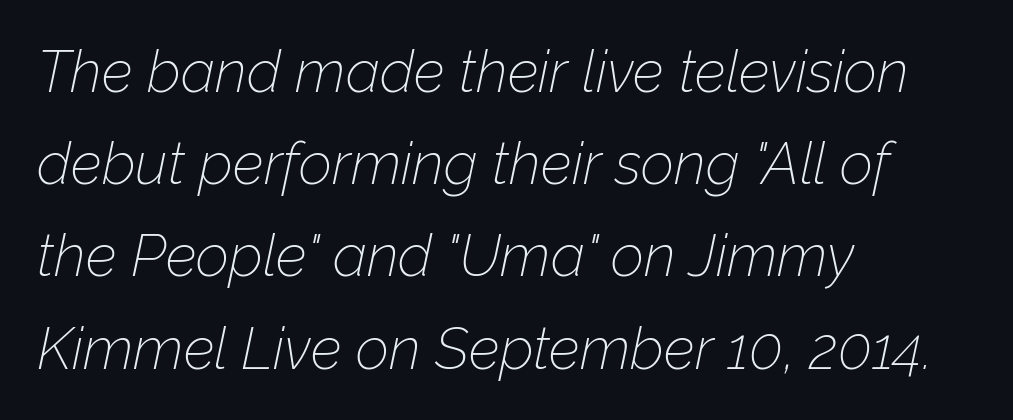
Has an underline been added? It has not. If you drew a line through each stem, it would be angled. The rendering uses a moderate line-height, typical for paragraphs. No heavy texture on the line: the type isn't bold. Layout note: lines flush left.
